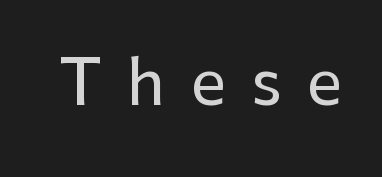
The image shows 63 px sans-serif type, upright; set unusually wide letter spacing (+0.4 em), not underlined; low stroke contrast and a medium x-height.
